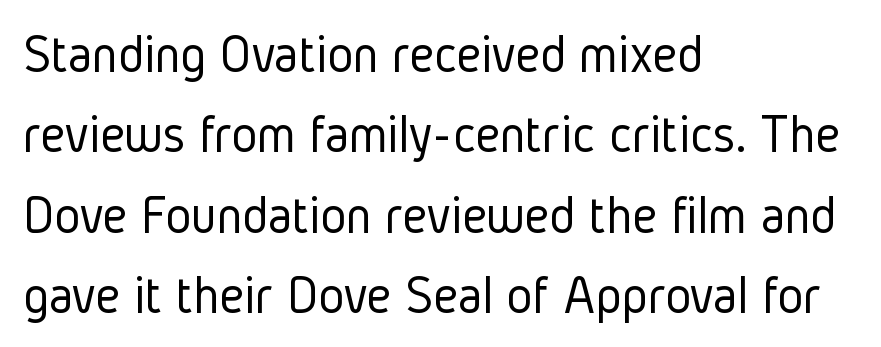
The image shows 55 px light, condensed sans-serif type, upright; set left-aligned, normal line spacing (1.46x), normal letter spacing, not underlined; low stroke contrast and a medium x-height.
